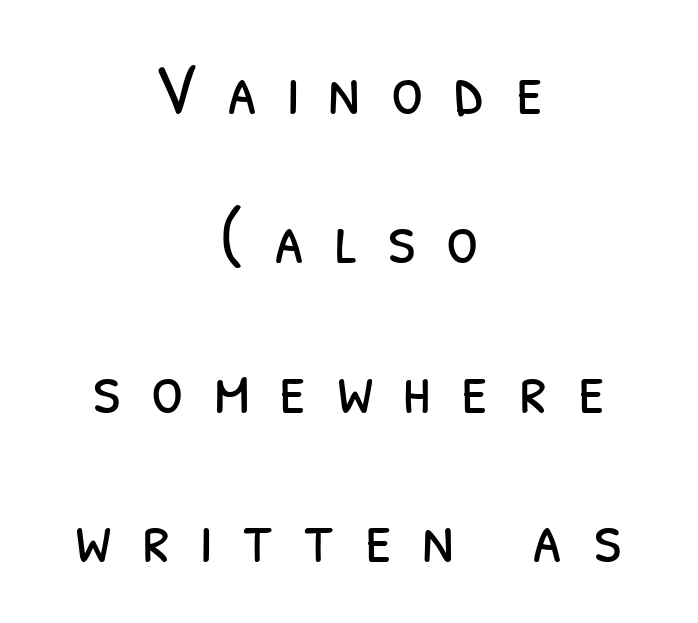
{"serif": "no", "bold": "no", "weight": "light", "width": "condensed", "stroke_contrast": "low", "x_height": "medium", "monospaced": "no", "underline": "no", "align": "center", "line_spacing": "loose", "line_spacing_ratio": 2.02, "letter_spacing": "wide", "letter_spacing_em": 0.4, "glyph_px": 74}
